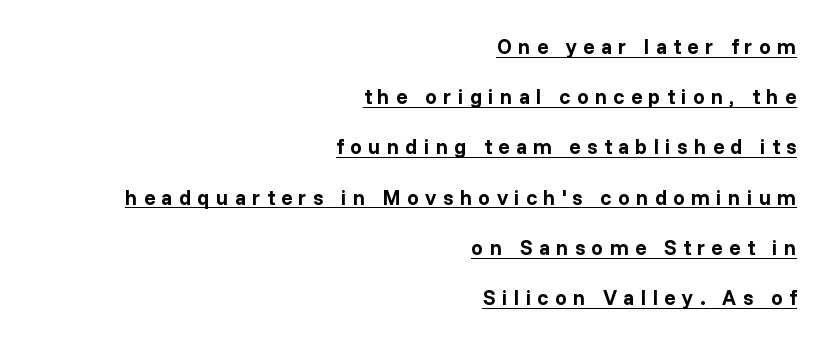
Q: Is the text bold? A: Yes.
Q: Is the text italic (slanted)? A: No, it is upright.
Q: Is the text underlined? A: Yes.
Q: How is the paragraph aligned? A: Right-aligned.
Q: Is the spacing between letters normal or unusually wide? A: Unusually wide.
Q: Is the spacing between lines tight, normal or loose? A: Loose.
